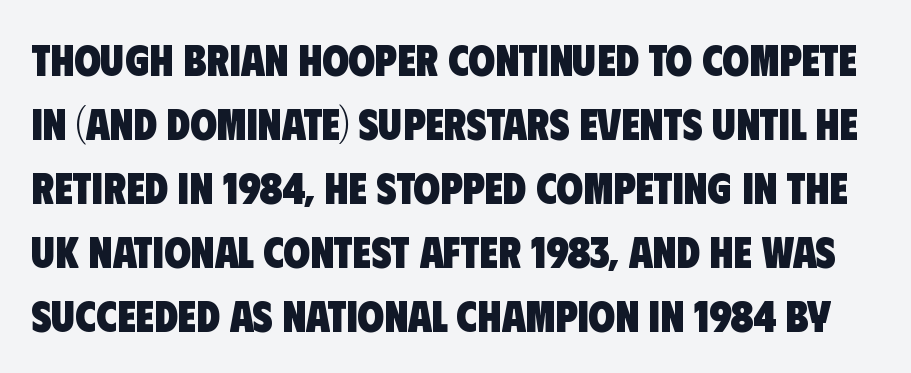
The image shows 43 px heavy, condensed sans-serif type; set normal line spacing (1.49x), normal letter spacing, not underlined; low stroke contrast and a large x-height.
